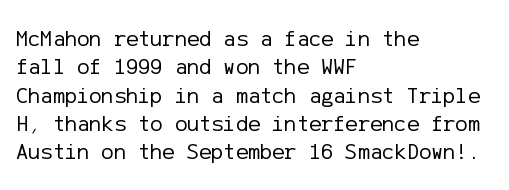
Q: Is the text bold? A: No.
Q: Is the text italic (slanted)? A: No, it is upright.
Q: Is the text underlined? A: No.
Q: How is the paragraph aligned? A: Left-aligned.
Q: Is the spacing between letters normal or unusually wide? A: Normal.
